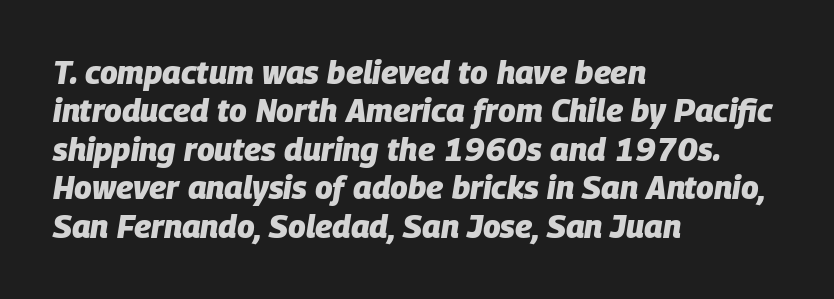
The image shows 32 px heavy type, italic (leaning right); set left-aligned, line spacing 1.2x, normal letter spacing, not underlined; low stroke contrast and a large x-height.
